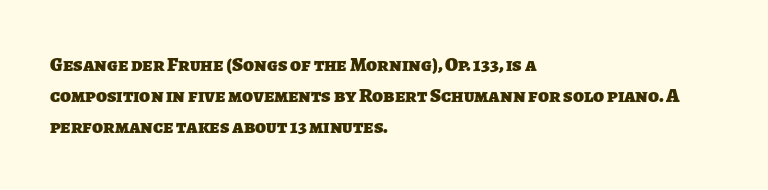
Q: Is the text bold? A: Yes.
Q: Is the text underlined? A: No.
Q: How is the paragraph aligned? A: Left-aligned.
Q: Is the spacing between letters normal or unusually wide? A: Normal.
Q: Is the spacing between lines tight, normal or loose? A: Normal.
